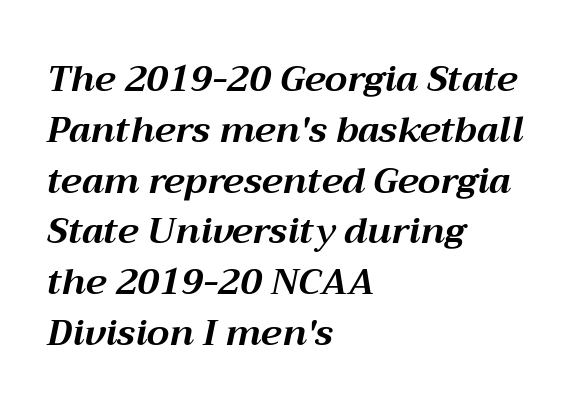
The lines are quadded left. You could call the tracking neutral — neither tight nor loose. It's the slanting kind of type. You could not count columns in this text — the font is proportionally spaced. Summary of vertical rhythm: regular, with standard interline spacing.
